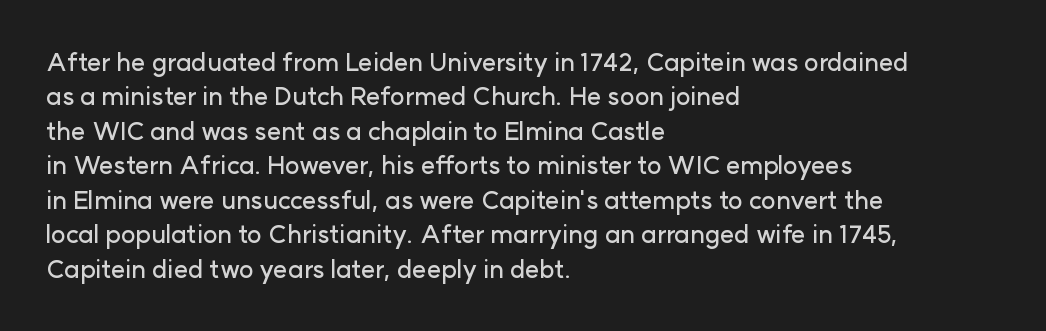
The image shows 25 px text type, upright; set left-aligned, normal line spacing (1.38x), normal letter spacing, not underlined.
